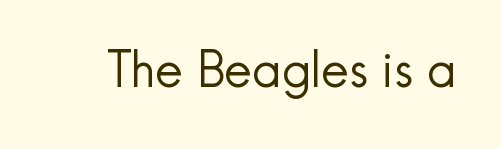
The image shows 49 px regular-weight sans-serif type, upright; set normal letter spacing, not underlined; a small x-height.
